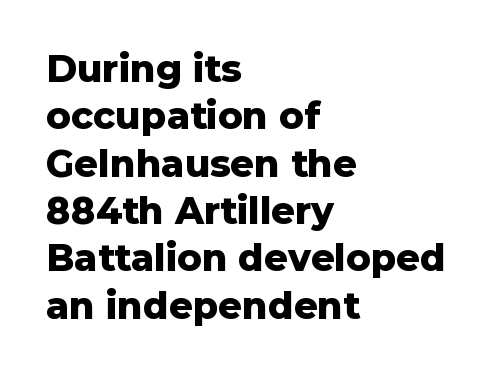
Upright lettering throughout. The typeface chosen for these lines omits serifs. Quick note: interline space is typical. Descender tails drop into unmarked territory.
